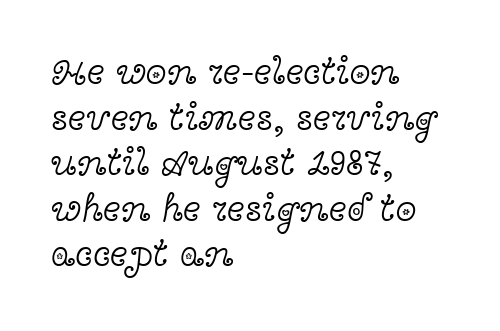
The image shows 38 px light, wide serif type; set left-aligned, line spacing 1.2x, normal letter spacing, not underlined; a medium x-height.
